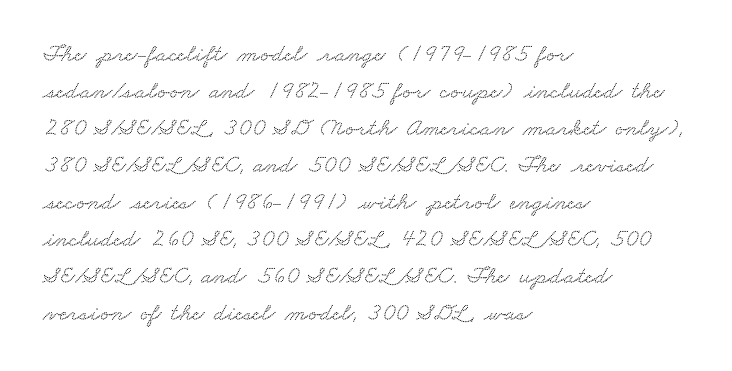
Q: Is the text underlined? A: No.
Q: How is the paragraph aligned? A: Left-aligned.
Q: Is the spacing between letters normal or unusually wide? A: Normal.
Q: Is the spacing between lines tight, normal or loose? A: Normal.
